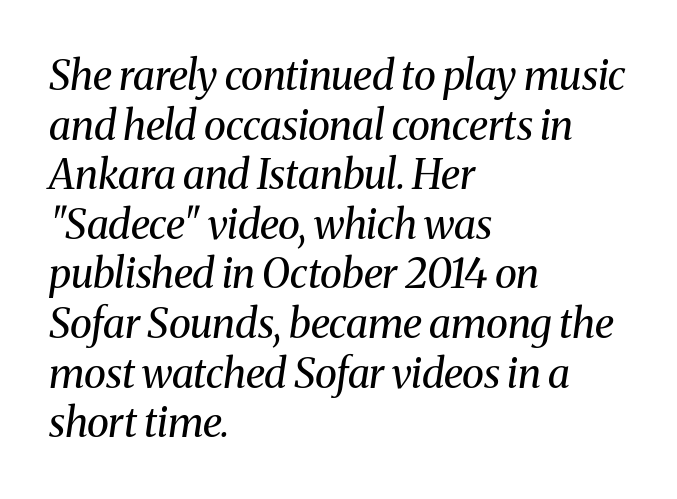
Q: Is the text bold? A: No.
Q: Is the text italic (slanted)? A: Yes, it leans right by about 8 degrees.
Q: Is the typeface a serif or a sans-serif typeface? A: Serif.
Q: Is the text underlined? A: No.
Q: How is the paragraph aligned? A: Left-aligned.
Q: Is the spacing between letters normal or unusually wide? A: Normal.
Q: Width (condensed, normal, or wide)? A: Normal.
Q: Stroke contrast? A: Medium.
Q: x-height? A: Medium.
Q: Monospaced? A: No.
